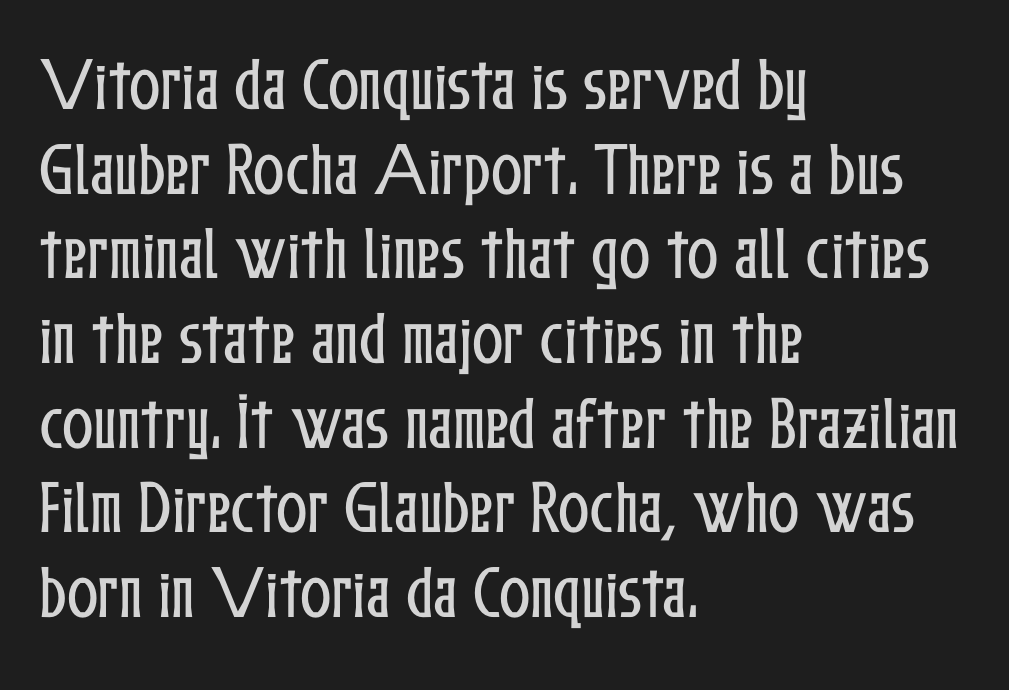
Q: Is the text italic (slanted)? A: No, it is upright.
Q: Is the text underlined? A: No.
Q: How is the paragraph aligned? A: Left-aligned.
Q: Is the spacing between letters normal or unusually wide? A: Normal.
Q: Is the spacing between lines tight, normal or loose? A: Normal.
Q: Width (condensed, normal, or wide)? A: Condensed.
Q: Stroke contrast? A: Low.
Q: x-height? A: Medium.
Q: Monospaced? A: No.
